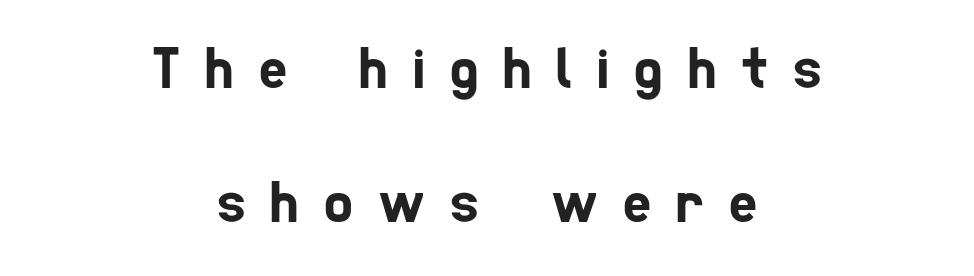
Q: Is the typeface a serif or a sans-serif typeface? A: Sans-serif.
Q: Is the text underlined? A: No.
Q: How is the paragraph aligned? A: Centered.
Q: Is the spacing between letters normal or unusually wide? A: Unusually wide.
Q: Is the spacing between lines tight, normal or loose? A: Loose.
Q: Width (condensed, normal, or wide)? A: Condensed.
Q: Stroke contrast? A: Low.
Q: x-height? A: Medium.
Q: Monospaced? A: No.
